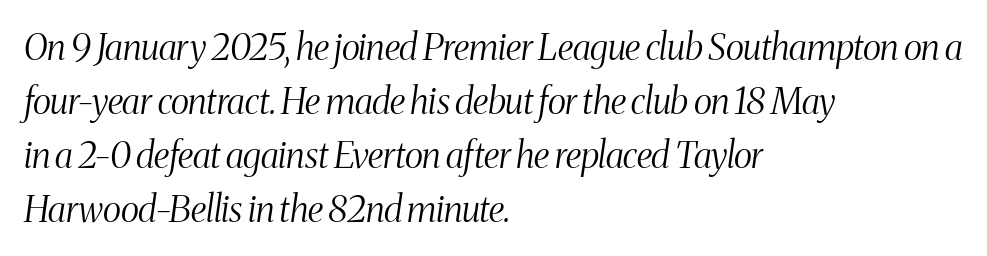
Q: Is the text bold? A: No.
Q: Is the text italic (slanted)? A: Yes, it leans right by about 8 degrees.
Q: Is the typeface a serif or a sans-serif typeface? A: Serif.
Q: Is the text underlined? A: No.
Q: How is the paragraph aligned? A: Left-aligned.
Q: Is the spacing between letters normal or unusually wide? A: Normal.
Q: Is the spacing between lines tight, normal or loose? A: Normal.
Q: Width (condensed, normal, or wide)? A: Condensed.
Q: Stroke contrast? A: Medium.
Q: x-height? A: Medium.
Q: Monospaced? A: No.
